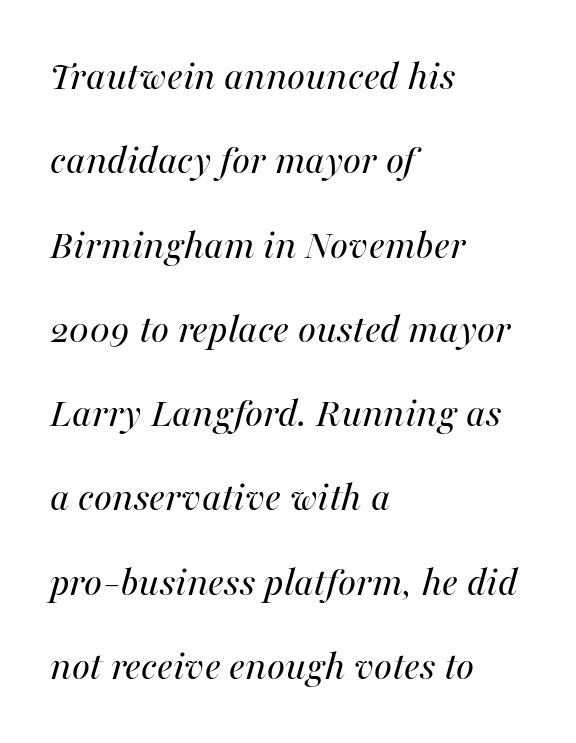
Q: Is the text bold? A: No.
Q: Is the text italic (slanted)? A: Yes, it leans right by about 16 degrees.
Q: Is the text underlined? A: No.
Q: How is the paragraph aligned? A: Left-aligned.
Q: Is the spacing between letters normal or unusually wide? A: Normal.
Q: Is the spacing between lines tight, normal or loose? A: Loose.
Q: Width (condensed, normal, or wide)? A: Normal.
Q: Stroke contrast? A: Medium.
Q: x-height? A: Medium.
Q: Monospaced? A: No.
